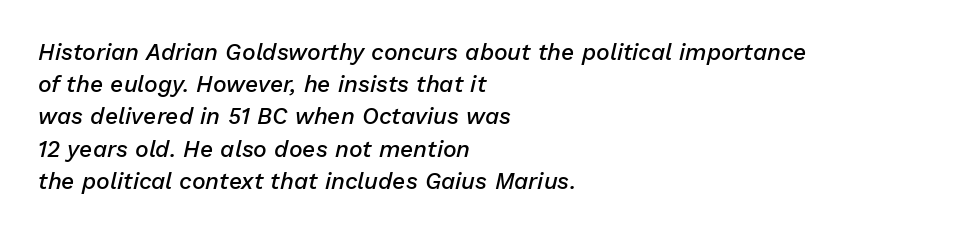
Q: Is the text bold? A: Semi-bold.
Q: Is the text italic (slanted)? A: Yes, it leans right by about 13 degrees.
Q: Is the text underlined? A: No.
Q: How is the paragraph aligned? A: Left-aligned.
Q: Is the spacing between letters normal or unusually wide? A: Normal.
Q: Is the spacing between lines tight, normal or loose? A: Normal.
